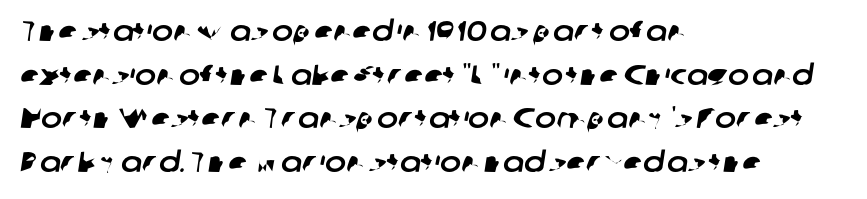
The image shows 28 px sans-serif type; set left-aligned, normal line spacing (1.56x), normal letter spacing, not underlined; low stroke contrast and a medium x-height.
